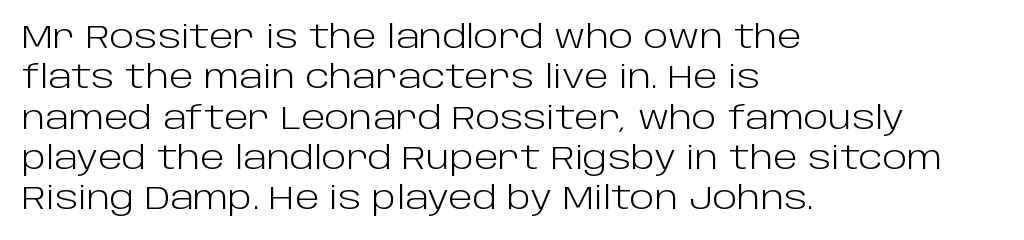
The image shows 32 px light sans-serif type, upright; set left-aligned, normal line spacing (1.26x), normal letter spacing, not underlined; low stroke contrast and a large x-height.
